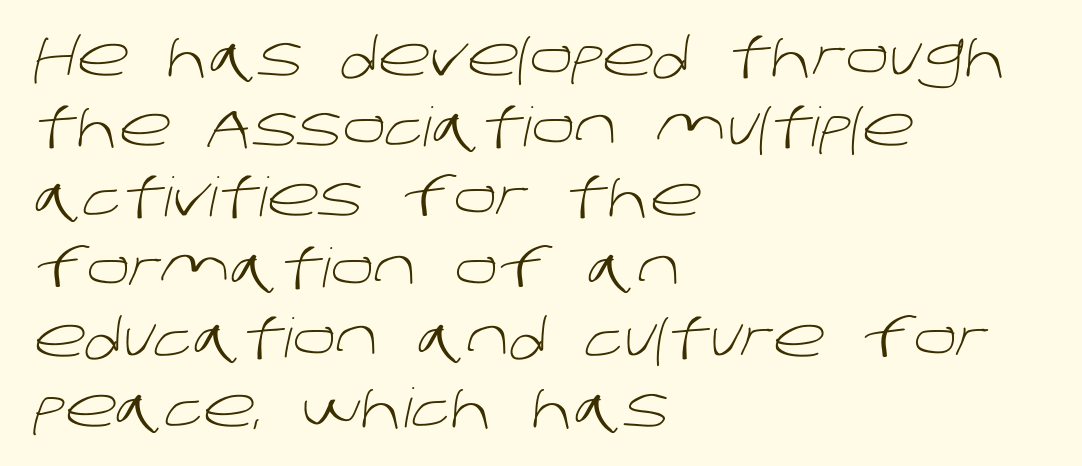
{"serif": "no", "bold": "no", "weight": "light", "width": "normal", "stroke_contrast": "low", "x_height": "large", "monospaced": "no", "underline": "no", "align": "left", "line_spacing": "normal", "line_spacing_ratio": 1.3, "letter_spacing": "normal", "letter_spacing_em": 0.0, "glyph_px": 54}
